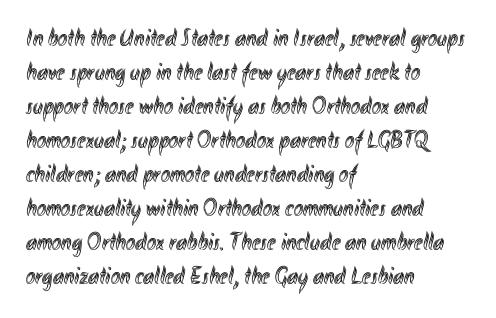
{"underline": "no", "align": "left", "line_spacing": "normal", "line_spacing_ratio": 1.36, "letter_spacing": "normal", "letter_spacing_em": 0.0, "glyph_px": 25}
